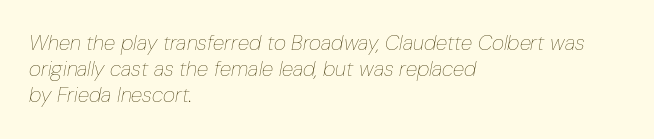
{"italic": "yes", "lean": "right", "slant_degrees": 10, "bold": "no", "underline": "no", "align": "left", "line_spacing": "normal", "line_spacing_ratio": 1.25, "letter_spacing": "normal", "letter_spacing_em": 0.0, "glyph_px": 21}
